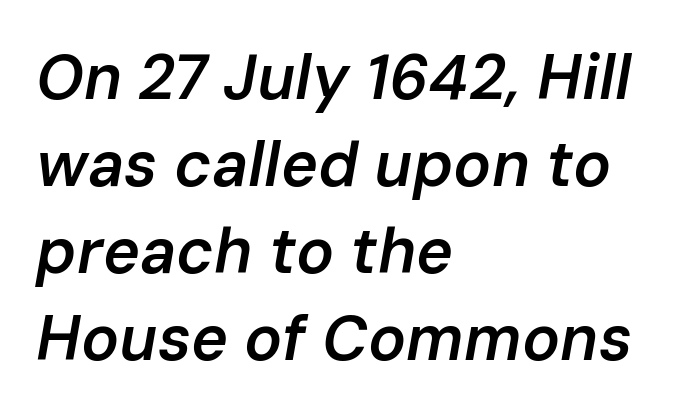
{"italic": "yes", "lean": "right", "slant_degrees": 10, "bold": "semi", "weight": "semibold", "width": "normal", "stroke_contrast": "low", "x_height": "medium", "monospaced": "no", "underline": "no", "align": "left", "line_spacing": "normal", "line_spacing_ratio": 1.38, "letter_spacing": "normal", "letter_spacing_em": 0.0, "glyph_px": 63}
